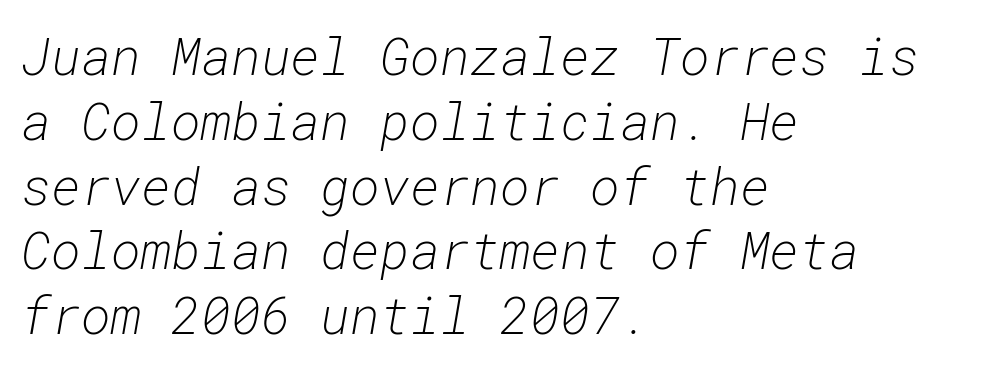
{"italic": "yes", "lean": "right", "slant_degrees": 10, "bold": "no", "weight": "light", "width": "normal", "stroke_contrast": "low", "x_height": "medium", "monospaced": "yes", "underline": "no", "align": "left", "line_spacing": "normal", "line_spacing_ratio": 1.27, "letter_spacing": "normal", "letter_spacing_em": 0.0, "glyph_px": 51}
